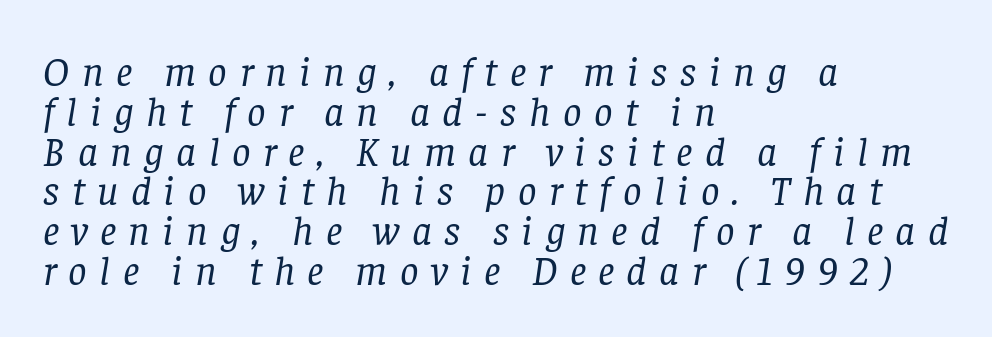
Short note: letters widely spaced. Designer's note — italics engaged. Anything drawn beneath the words? Only blank space. The strokes carry an ordinary text weight at most. These lines are set flush left with a ragged right edge. This is serif lettering, the kind often seen in printed books.
